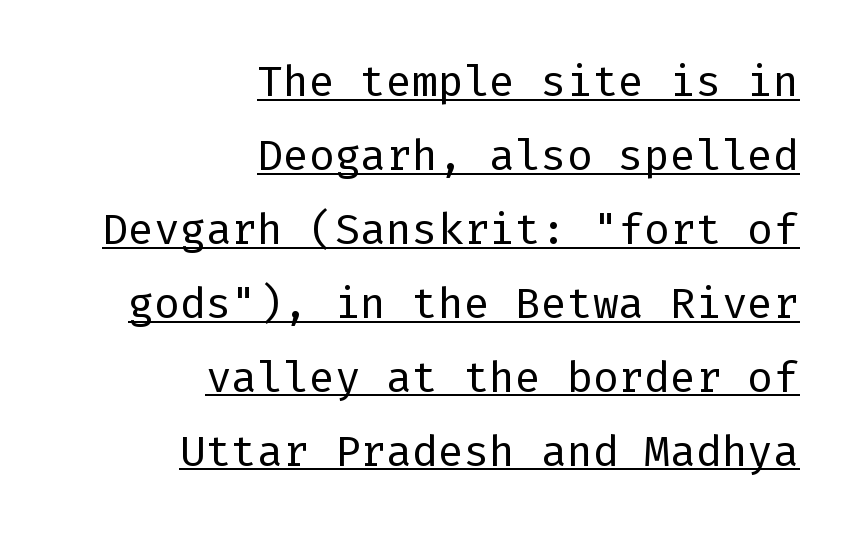
{"serif": "no", "italic": "no", "bold": "no", "weight": "regular", "width": "normal", "stroke_contrast": "low", "x_height": "medium", "underline": "yes", "align": "right", "line_spacing_ratio": 1.72, "letter_spacing": "normal", "letter_spacing_em": 0.0, "glyph_px": 43}
